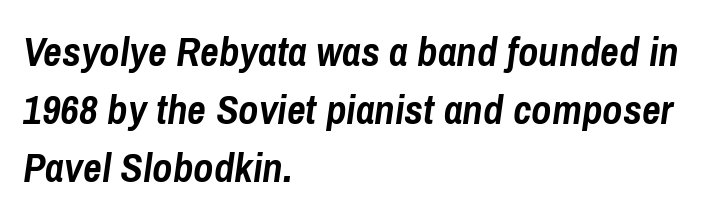
The image shows 41 px semibold, condensed type, italic (leaning right); set left-aligned, normal line spacing (1.41x), normal letter spacing, not underlined; low stroke contrast and a medium x-height.
